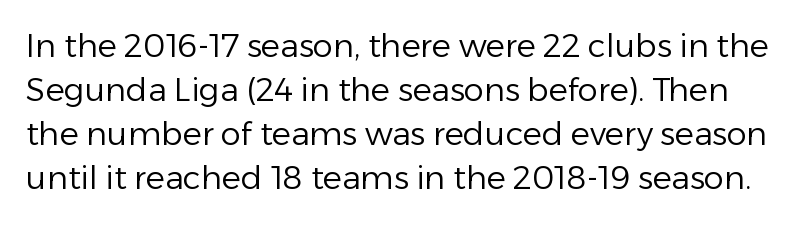
Tracking here is standard; glyphs follow each other at the usual distance. Observe the absence of serifs on each vertical stroke in this sample. Notice how the stems are strictly vertical — no italics here. Lines of text with bare space underneath. The designer left line spacing at the default. Stems and bowls with no extra thickness — not bold.
